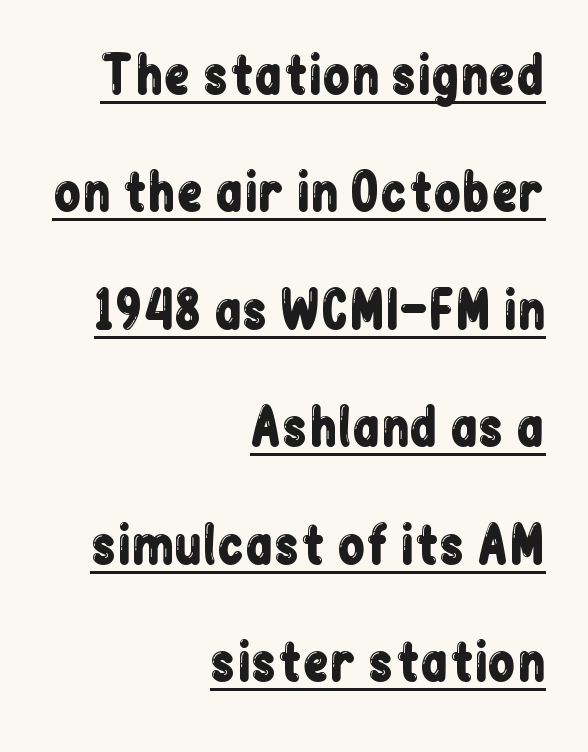
The typography opts for an upright posture over an oblique one. This is underlined copy, the kind a proofreader might mark for attention. Looks like regular typesetting: each glyph gets only the width it needs. Is this a sans? Yes — the strokes have no serifs.
